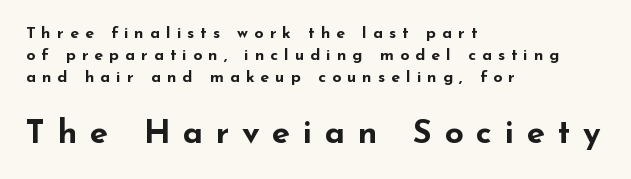
{"serif": "no", "italic": "no", "bold": "yes", "weight": "bold", "width": "wide", "stroke_contrast": "low", "x_height": "small", "monospaced": "no", "underline": "no", "align": "left", "line_spacing": "normal", "line_spacing_ratio": 1.37, "letter_spacing": "wide", "letter_spacing_em": 0.38, "larger_block": "second", "size_ratio": 2.06, "glyph_px": 33}
